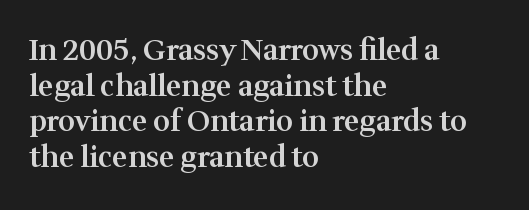
Q: Is the text bold? A: Semi-bold.
Q: Is the text italic (slanted)? A: No, it is upright.
Q: Is the typeface a serif or a sans-serif typeface? A: Serif.
Q: Is the text underlined? A: No.
Q: How is the paragraph aligned? A: Left-aligned.
Q: Is the spacing between letters normal or unusually wide? A: Normal.
Q: Width (condensed, normal, or wide)? A: Normal.
Q: Stroke contrast? A: Medium.
Q: x-height? A: Medium.
Q: Monospaced? A: No.
